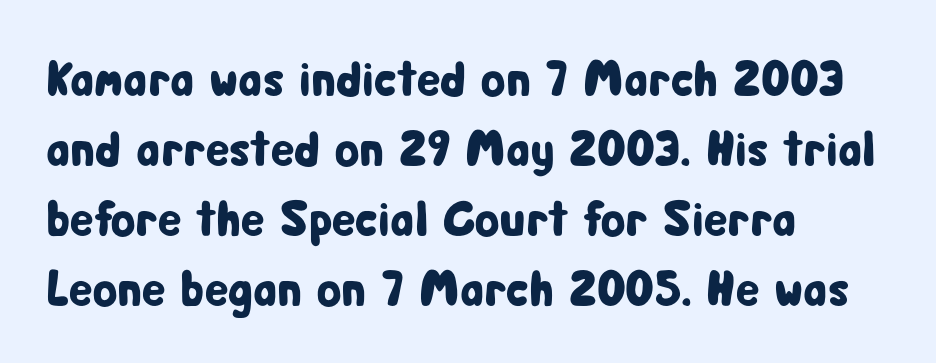
Q: Is the text italic (slanted)? A: No, it is upright.
Q: Is the typeface a serif or a sans-serif typeface? A: Sans-serif.
Q: Is the text underlined? A: No.
Q: How is the paragraph aligned? A: Left-aligned.
Q: Is the spacing between letters normal or unusually wide? A: Normal.
Q: Is the spacing between lines tight, normal or loose? A: Normal.
Q: Width (condensed, normal, or wide)? A: Condensed.
Q: Stroke contrast? A: Low.
Q: x-height? A: Medium.
Q: Monospaced? A: No.
